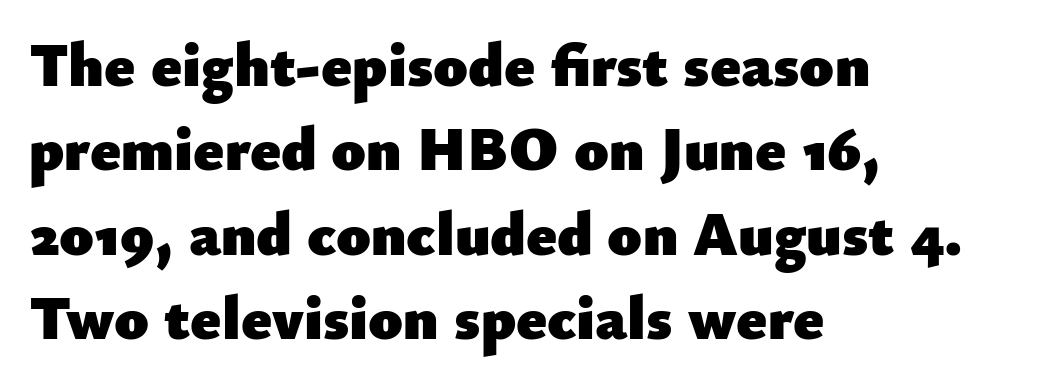
Q: Is the text bold? A: Yes.
Q: Is the text italic (slanted)? A: No, it is upright.
Q: Is the typeface a serif or a sans-serif typeface? A: Sans-serif.
Q: Is the text underlined? A: No.
Q: How is the paragraph aligned? A: Left-aligned.
Q: Is the spacing between letters normal or unusually wide? A: Normal.
Q: Is the spacing between lines tight, normal or loose? A: Normal.
Q: Width (condensed, normal, or wide)? A: Normal.
Q: Stroke contrast? A: Low.
Q: x-height? A: Small.
Q: Monospaced? A: No.
